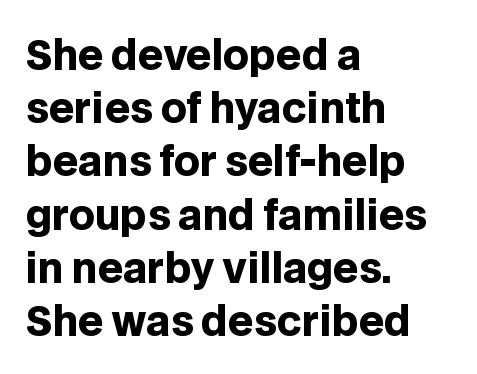
{"serif": "no", "italic": "no", "bold": "yes", "weight": "heavy", "width": "normal", "stroke_contrast": "low", "x_height": "large", "monospaced": "no", "underline": "no", "align": "left", "line_spacing": "normal", "line_spacing_ratio": 1.33, "letter_spacing": "normal", "letter_spacing_em": 0.0, "glyph_px": 40}
